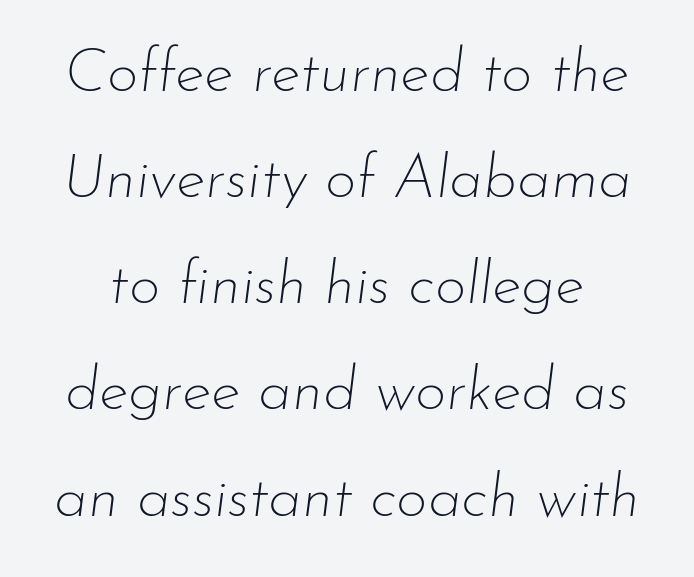
{"italic": "yes", "lean": "right", "slant_degrees": 7, "bold": "no", "weight": "thin", "width": "normal", "stroke_contrast": "low", "x_height": "small", "monospaced": "no", "underline": "no", "line_spacing_ratio": 1.74, "letter_spacing": "normal", "letter_spacing_em": 0.0, "glyph_px": 61}
